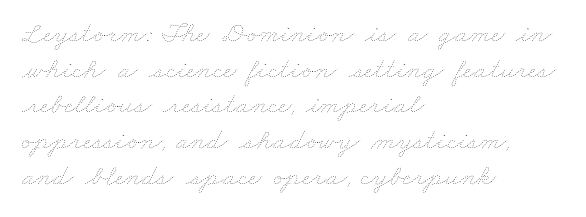
The image shows 29 px thin, wide type; set left-aligned, line spacing 1.23x, normal letter spacing, not underlined; low stroke contrast and a small x-height.
